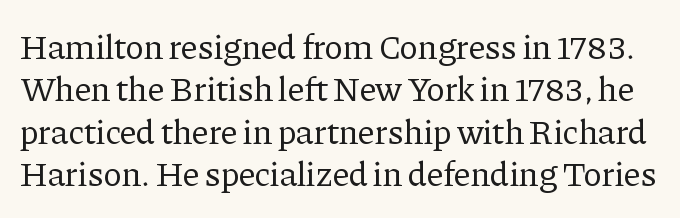
The letters advance in unequal steps, a hallmark of proportional type. Caption: face not bold, strokes unweighted. Decoration check: the copy has no underline. The glyphs in this specimen are seriffed. Spacing between characters is what you'd get straight out of the box.
